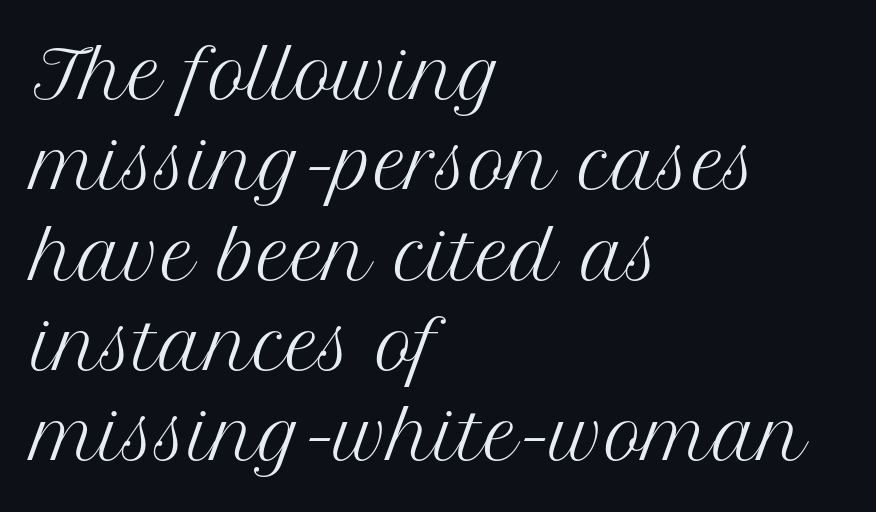
The ragged edge is on the right, which tells us the setting is flush left. Font category for this specimen: serif. Descenders are the only things crossing below the line.
